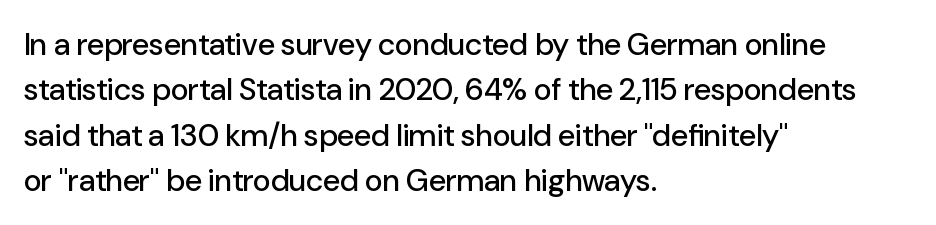
The image shows 31 px sans-serif type, upright; set left-aligned, normal line spacing (1.46x), normal letter spacing, not underlined; low stroke contrast and a medium x-height.
